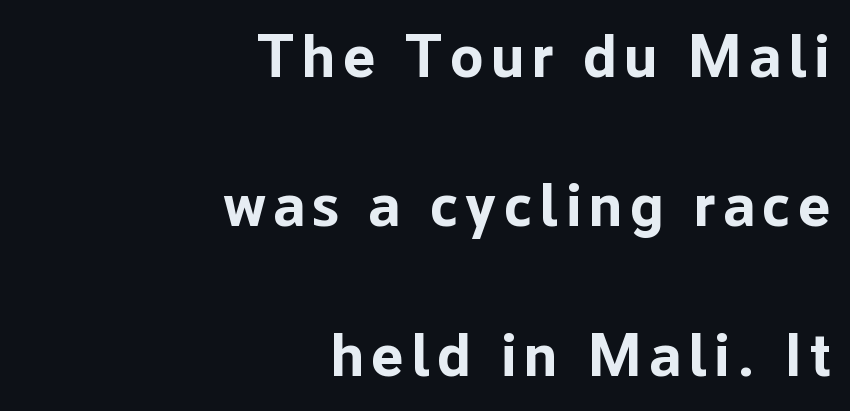
The image shows 61 px bold sans-serif type, upright; set right-aligned, loose line spacing (2.45x), not underlined; low stroke contrast and a medium x-height.
